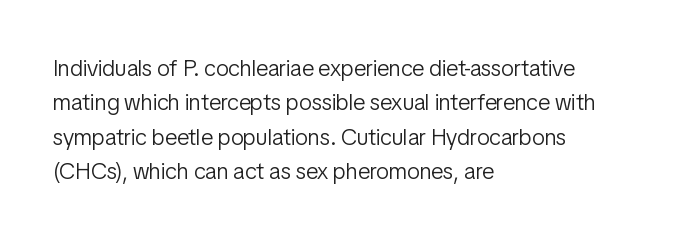
The image shows 23 px text type, upright; set left-aligned, normal line spacing (1.5x), normal letter spacing, not underlined.
